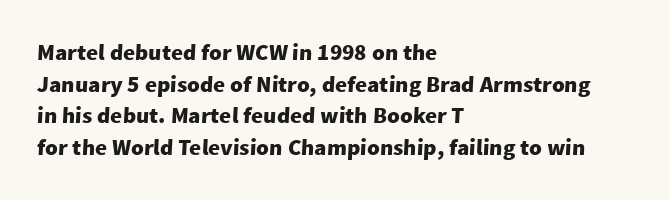
{"bold": "yes", "underline": "no", "align": "left", "line_spacing": "normal", "line_spacing_ratio": 1.38, "letter_spacing": "normal", "letter_spacing_em": 0.0, "glyph_px": 23}
